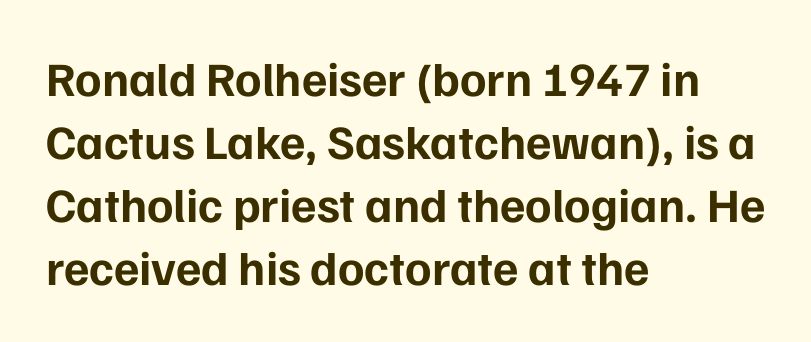
Glance below the letters and you will spot only blank space. Is the block centered? No — it sits flush against the left margin. Short note: letters normally spaced. Each letter keeps its own natural width here, so spacing adapts to shape.
